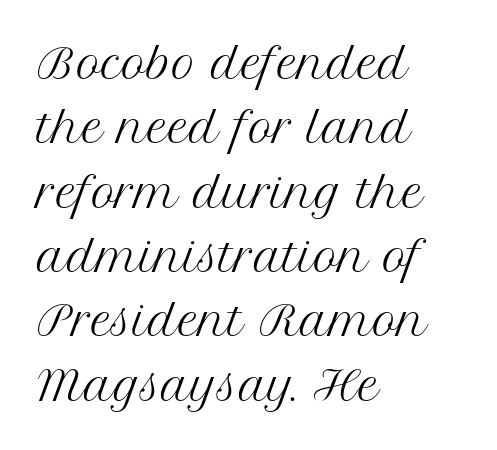
No chunkiness to these letters — they're not bold. How are the letters spaced? Ordinarily, with no added tracking. Look at the bottom of the vertical strokes: they flare into serifs here. Leftover space on each line is placed entirely after the last word. The line-height multiplier appears to be the usual default. Underline: absent.
